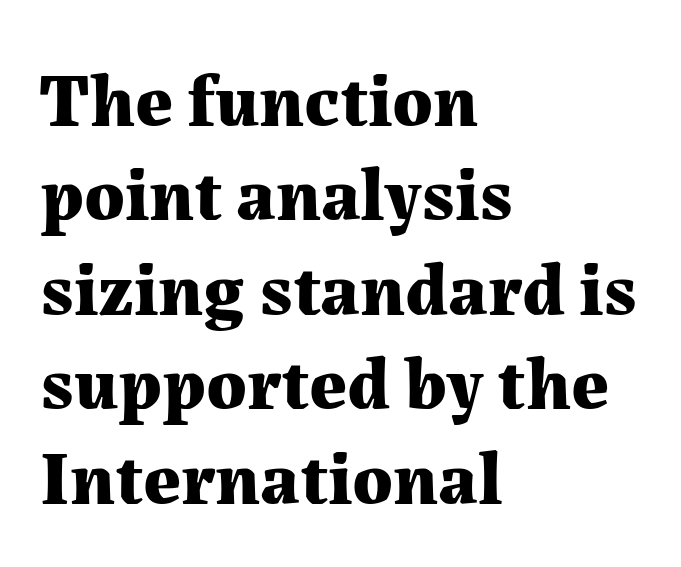
{"serif": "yes", "italic": "no", "bold": "yes", "weight": "bold", "width": "normal", "stroke_contrast": "medium", "x_height": "medium", "monospaced": "no", "underline": "no", "align": "left", "line_spacing": "normal", "line_spacing_ratio": 1.26, "letter_spacing": "normal", "letter_spacing_em": 0.0, "glyph_px": 75}
